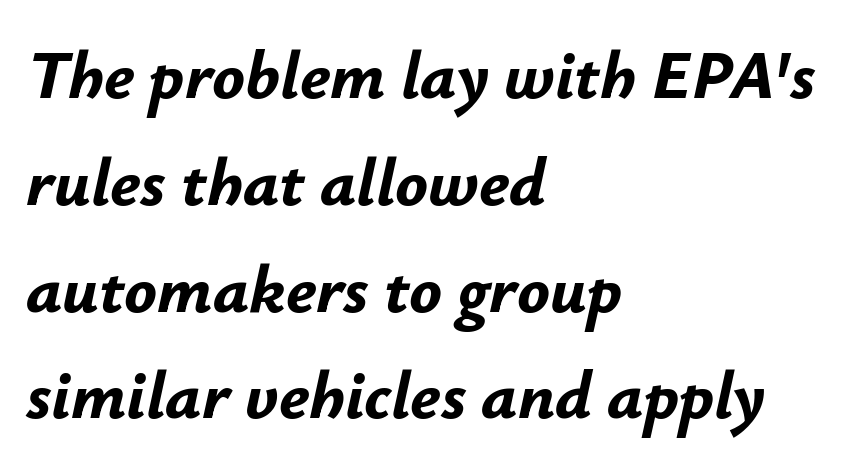
The image shows 68 px bold type, italic (leaning right); set left-aligned, normal line spacing (1.57x), normal letter spacing, not underlined; low stroke contrast and a small x-height.
